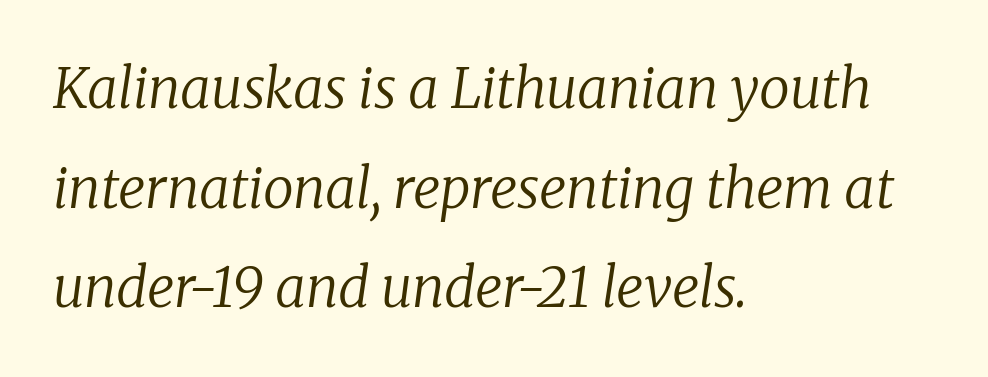
Q: Is the text bold? A: No.
Q: Is the text italic (slanted)? A: Yes, it leans right by about 8 degrees.
Q: Is the typeface a serif or a sans-serif typeface? A: Serif.
Q: Is the text underlined? A: No.
Q: How is the paragraph aligned? A: Left-aligned.
Q: Is the spacing between letters normal or unusually wide? A: Normal.
Q: Width (condensed, normal, or wide)? A: Normal.
Q: Stroke contrast? A: Low.
Q: x-height? A: Medium.
Q: Monospaced? A: No.
